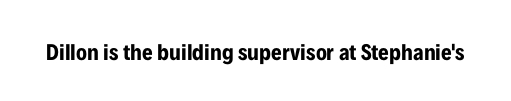
{"italic": "no", "bold": "yes", "underline": "no", "letter_spacing": "normal", "letter_spacing_em": 0.0, "glyph_px": 23}
